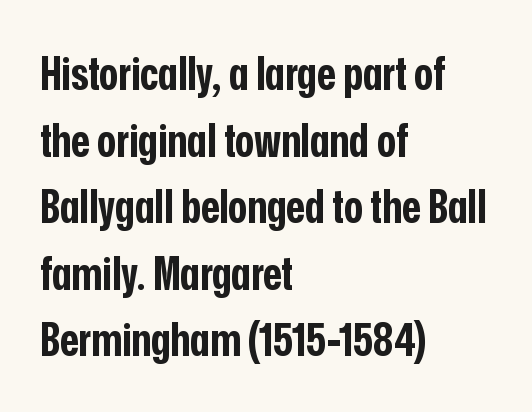
{"serif": "no", "italic": "no", "bold": "yes", "weight": "bold", "width": "condensed", "stroke_contrast": "low", "x_height": "medium", "monospaced": "no", "underline": "no", "align": "left", "line_spacing": "normal", "line_spacing_ratio": 1.48, "letter_spacing": "normal", "letter_spacing_em": 0.0, "glyph_px": 45}
